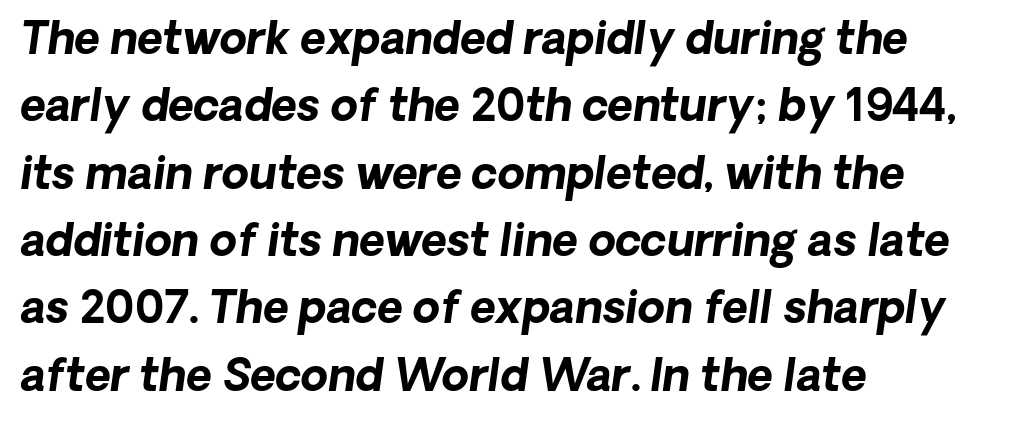
{"serif": "no", "bold": "yes", "weight": "bold", "width": "normal", "stroke_contrast": "low", "x_height": "medium", "monospaced": "no", "underline": "no", "align": "left", "line_spacing": "normal", "line_spacing_ratio": 1.53, "letter_spacing": "normal", "letter_spacing_em": 0.0, "glyph_px": 44}
